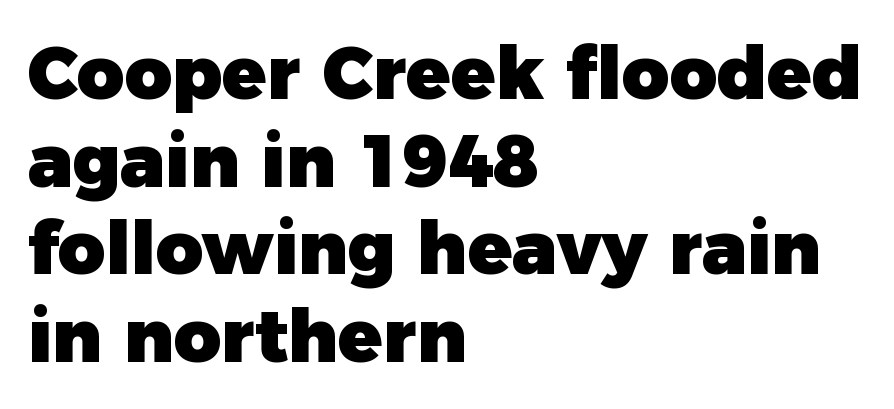
The image shows 73 px heavy sans-serif type, upright; set left-aligned, line spacing 1.2x, normal letter spacing, not underlined; low stroke contrast and a medium x-height.
